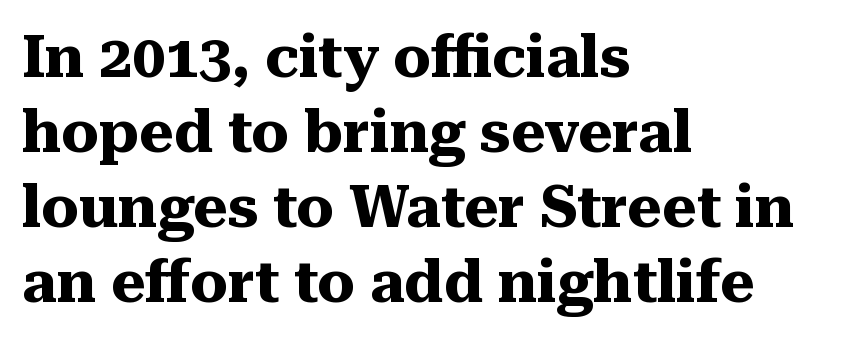
Q: Is the text bold? A: Yes.
Q: Is the text italic (slanted)? A: No, it is upright.
Q: Is the typeface a serif or a sans-serif typeface? A: Serif.
Q: Is the text underlined? A: No.
Q: How is the paragraph aligned? A: Left-aligned.
Q: Is the spacing between letters normal or unusually wide? A: Normal.
Q: Is the spacing between lines tight, normal or loose? A: Normal.
Q: Width (condensed, normal, or wide)? A: Normal.
Q: Stroke contrast? A: Medium.
Q: x-height? A: Medium.
Q: Monospaced? A: No.
